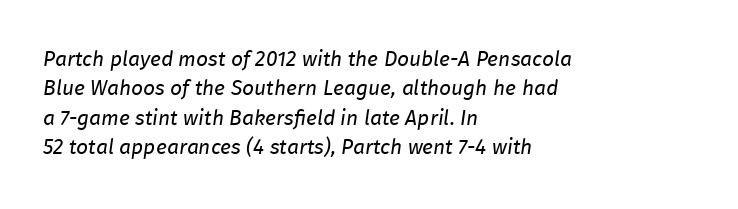
Q: Is the text bold? A: No.
Q: Is the text italic (slanted)? A: Yes, it leans right by about 8 degrees.
Q: Is the text underlined? A: No.
Q: How is the paragraph aligned? A: Left-aligned.
Q: Is the spacing between letters normal or unusually wide? A: Normal.
Q: Is the spacing between lines tight, normal or loose? A: Normal.
